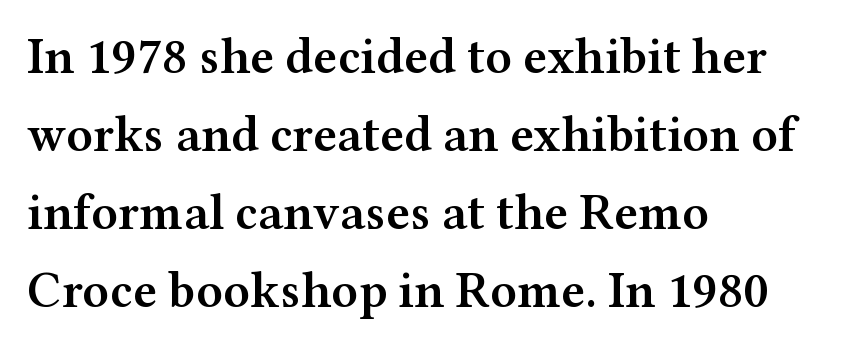
It's the straight-up-and-down kind of type. Bold? Not quite — semibold, heavier than regular but stopping short. A serif font was chosen for this passage. The face used here is rendered with its standard letterfit. Underline: absent. Successive baselines arrive at the customary interval.
